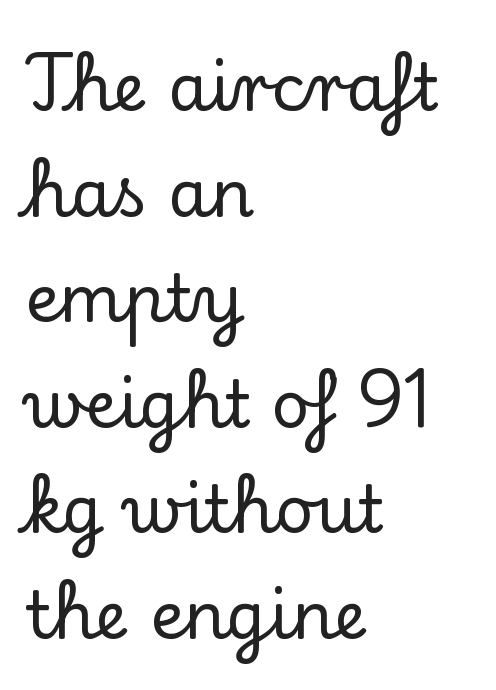
Ascenders rise straight up at ninety degrees. You could not count columns in this text — the font is proportionally spaced. Regarding leading, the lines here are spaced in the standard way. Type style note: has serifs.
